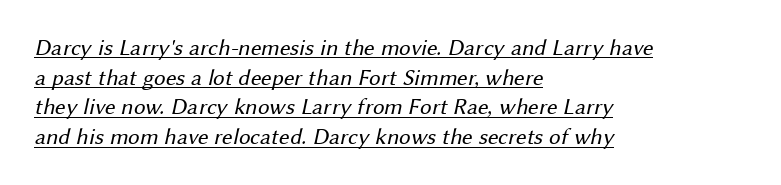
{"bold": "no", "underline": "yes", "align": "left", "line_spacing": "normal", "line_spacing_ratio": 1.29, "letter_spacing": "normal", "letter_spacing_em": 0.0, "glyph_px": 23}
